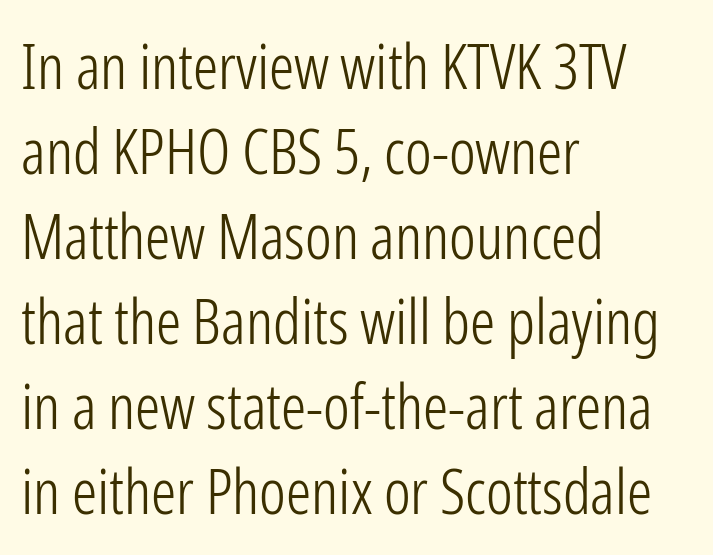
Q: Is the text bold? A: No.
Q: Is the text italic (slanted)? A: No, it is upright.
Q: Is the typeface a serif or a sans-serif typeface? A: Sans-serif.
Q: Is the text underlined? A: No.
Q: How is the paragraph aligned? A: Left-aligned.
Q: Is the spacing between letters normal or unusually wide? A: Normal.
Q: Is the spacing between lines tight, normal or loose? A: Normal.
Q: Width (condensed, normal, or wide)? A: Condensed.
Q: Stroke contrast? A: Low.
Q: x-height? A: Medium.
Q: Monospaced? A: No.
